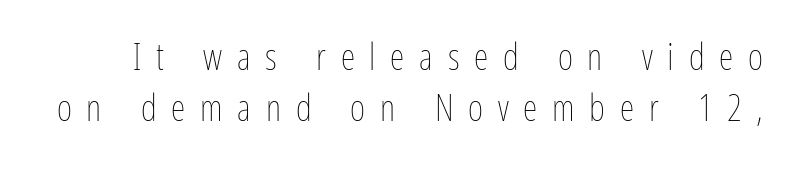
{"italic": "no", "bold": "no", "weight": "thin", "width": "condensed", "stroke_contrast": "low", "x_height": "medium", "monospaced": "no", "underline": "no", "line_spacing": "normal", "line_spacing_ratio": 1.38, "letter_spacing": "wide", "letter_spacing_em": 0.4, "glyph_px": 37}
